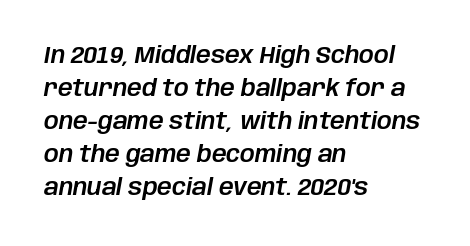
Q: Is the text italic (slanted)? A: Yes, it leans right by about 10 degrees.
Q: Is the text underlined? A: No.
Q: How is the paragraph aligned? A: Left-aligned.
Q: Is the spacing between letters normal or unusually wide? A: Normal.
Q: Is the spacing between lines tight, normal or loose? A: Normal.
